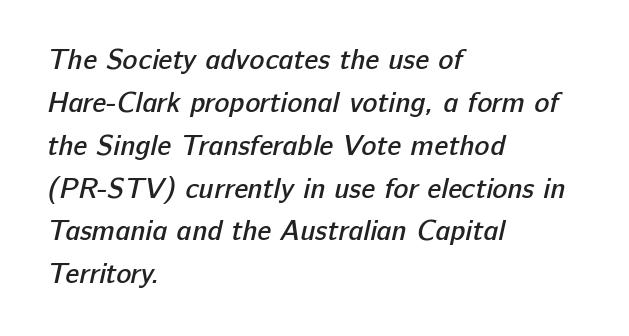
{"serif": "no", "bold": "semi", "weight": "semibold", "width": "normal", "stroke_contrast": "low", "x_height": "medium", "monospaced": "no", "underline": "no", "align": "left", "line_spacing": "normal", "line_spacing_ratio": 1.53, "letter_spacing": "normal", "letter_spacing_em": 0.0, "glyph_px": 28}
